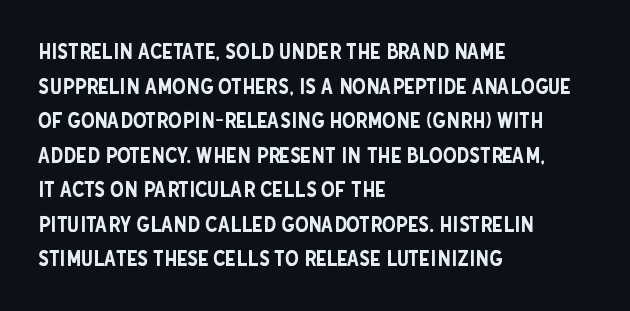
{"italic": "no", "underline": "no", "align": "left", "line_spacing": "normal", "line_spacing_ratio": 1.57, "letter_spacing": "normal", "letter_spacing_em": 0.0, "glyph_px": 22}
